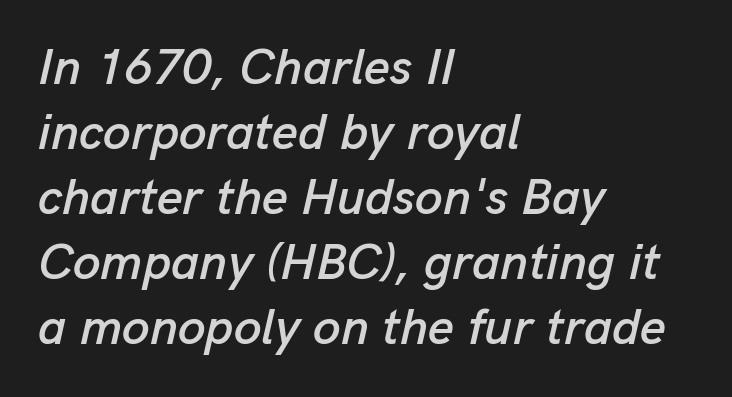
Q: Is the text italic (slanted)? A: Yes, it leans right by about 13 degrees.
Q: Is the text underlined? A: No.
Q: How is the paragraph aligned? A: Left-aligned.
Q: Is the spacing between letters normal or unusually wide? A: Normal.
Q: Is the spacing between lines tight, normal or loose? A: Normal.
Q: Width (condensed, normal, or wide)? A: Normal.
Q: Stroke contrast? A: Low.
Q: x-height? A: Medium.
Q: Monospaced? A: No.
